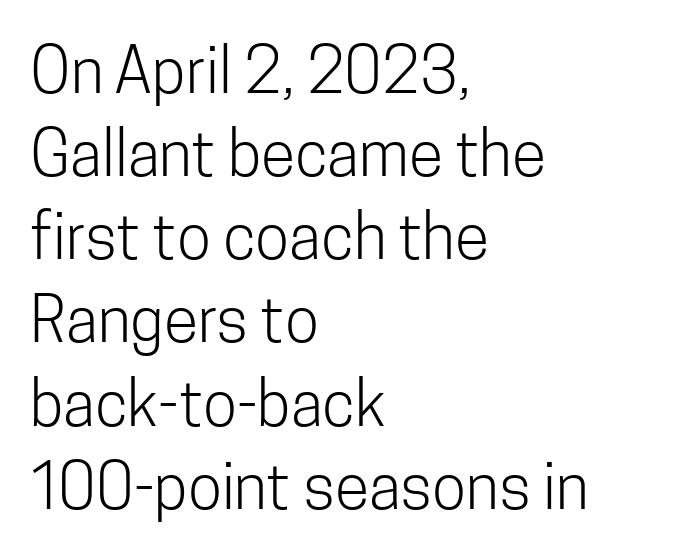
The image shows 63 px light, condensed sans-serif type, upright; set left-aligned, normal line spacing (1.32x), normal letter spacing, not underlined; low stroke contrast and a medium x-height.
